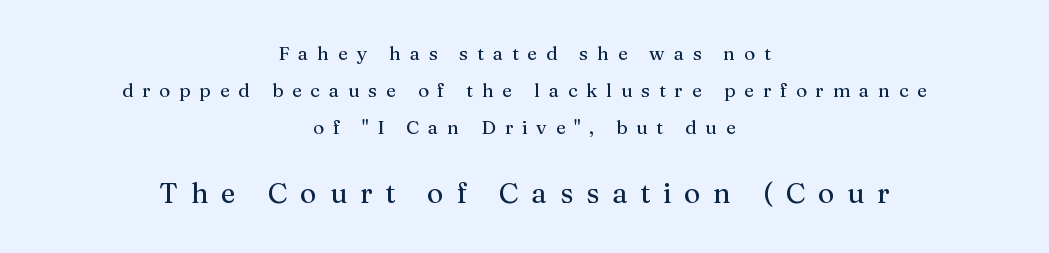
Q: Is the text italic (slanted)? A: No, it is upright.
Q: Is the typeface a serif or a sans-serif typeface? A: Serif.
Q: Is the text underlined? A: No.
Q: How is the paragraph aligned? A: Centered.
Q: Is the spacing between letters normal or unusually wide? A: Unusually wide.
Q: Is the spacing between lines tight, normal or loose? A: Loose.
Q: Which block of text is set in a larger size, the first (top) or the second (bottom)? A: The second (bottom) one.
Q: Width (condensed, normal, or wide)? A: Normal.
Q: Stroke contrast? A: Medium.
Q: x-height? A: Medium.
Q: Monospaced? A: No.
